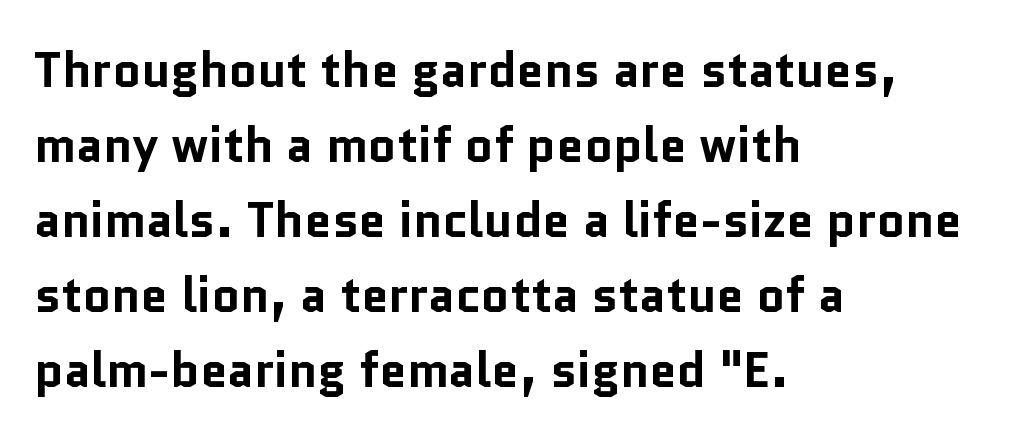
Typeset ragged right — the left edge is the straight one. The rows are spaced the way most documents space them. Only glyphs here, with clear space below each row. The passage shown is typeset with a sans-serif family. This sample uses an upright cut, with every glyph sitting square on the baseline. Think of a printed novel: that variable character pitch is what you see here.
